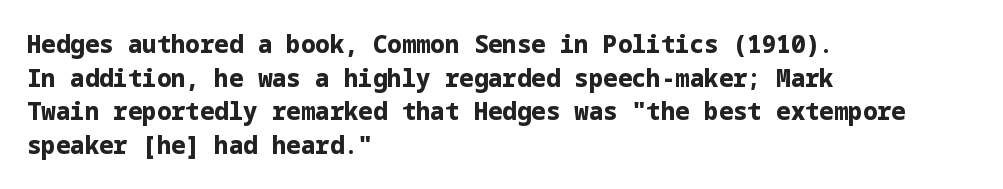
{"italic": "no", "bold": "yes", "underline": "no", "align": "left", "line_spacing": "normal", "line_spacing_ratio": 1.4, "letter_spacing": "normal", "letter_spacing_em": 0.0, "glyph_px": 24}
